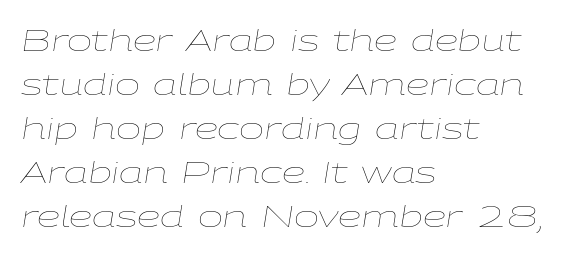
The image shows 30 px thin, wide type, italic (leaning right); set left-aligned, normal line spacing (1.47x), normal letter spacing, not underlined; low stroke contrast and a medium x-height.
